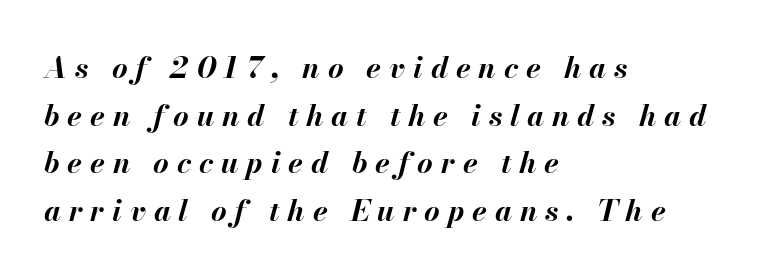
The image shows 30 px bold type, italic (leaning right); set left-aligned, normal line spacing (1.59x), unusually wide letter spacing (+0.26 em), not underlined; medium stroke contrast and a small x-height.
